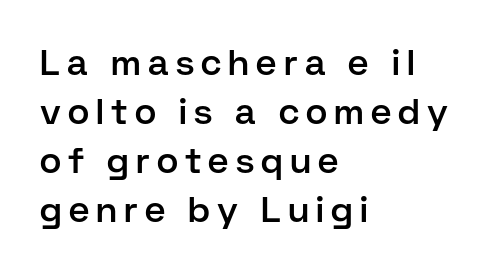
The image shows 36 px semibold sans-serif type, upright; set left-aligned, normal line spacing (1.36x), unusually wide letter spacing (+0.2 em), not underlined; low stroke contrast and a medium x-height.
